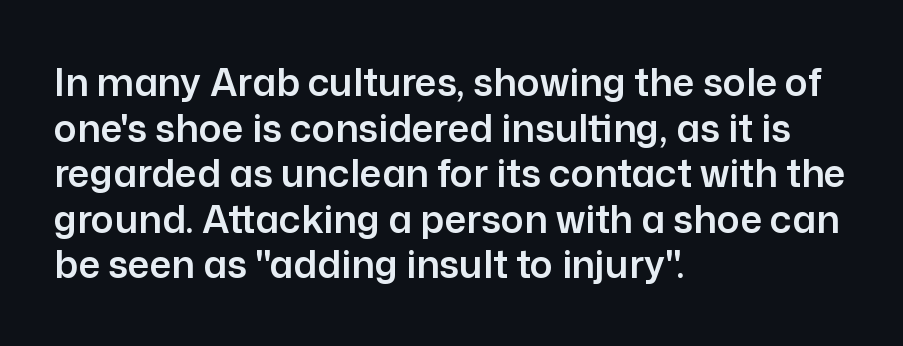
Q: Is the text italic (slanted)? A: No, it is upright.
Q: Is the typeface a serif or a sans-serif typeface? A: Sans-serif.
Q: Is the text underlined? A: No.
Q: How is the paragraph aligned? A: Left-aligned.
Q: Is the spacing between letters normal or unusually wide? A: Normal.
Q: Width (condensed, normal, or wide)? A: Normal.
Q: Stroke contrast? A: Low.
Q: x-height? A: Medium.
Q: Monospaced? A: No.
